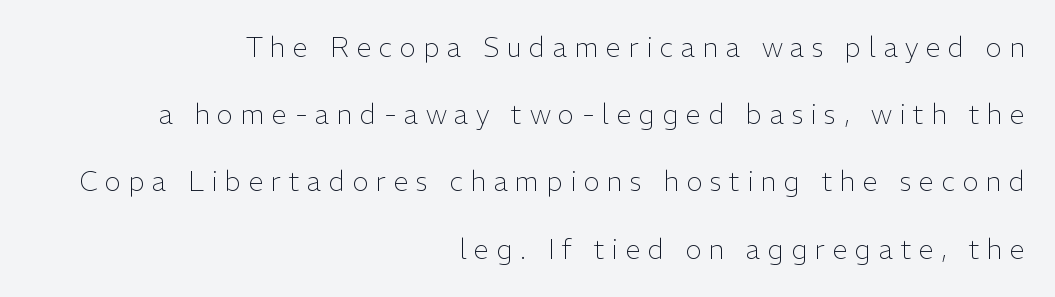
Letters have the restrained weight of plain body copy at most. Layout note: lines flush right. Rule under the text: the space is simply empty. How are the letters spaced? Widely, with obvious added tracking. Quick note: not italic, upright.
